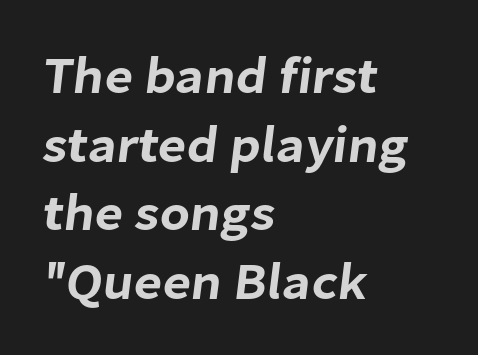
The image shows 52 px sans-serif type; set left-aligned, normal line spacing (1.32x), normal letter spacing, not underlined; low stroke contrast and a medium x-height.
